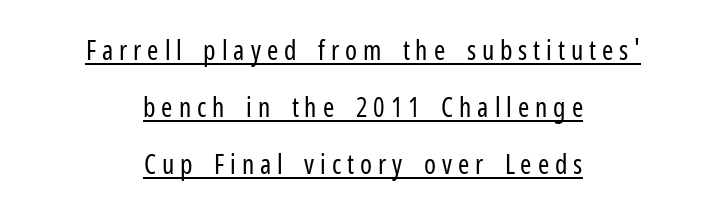
Q: Is the text bold? A: No.
Q: Is the text italic (slanted)? A: No, it is upright.
Q: Is the text underlined? A: Yes.
Q: How is the paragraph aligned? A: Centered.
Q: Is the spacing between letters normal or unusually wide? A: Unusually wide.
Q: Is the spacing between lines tight, normal or loose? A: Loose.
